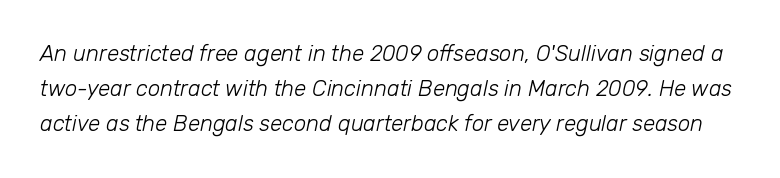
{"italic": "yes", "lean": "right", "slant_degrees": 12, "bold": "no", "underline": "no", "line_spacing": "normal", "line_spacing_ratio": 1.6, "letter_spacing": "normal", "letter_spacing_em": 0.0, "glyph_px": 22}
